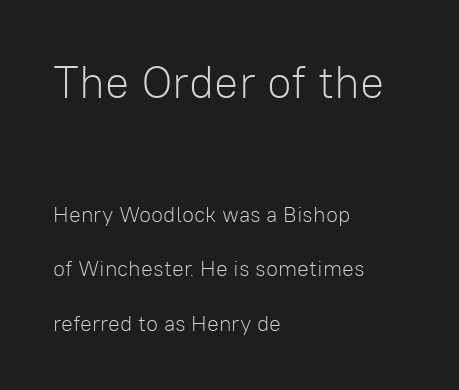
The passage shown is not bold in any degree. The block of text is sparse from top to bottom, with ample space between rows. Examine the stroke ends and you'll find no serifs. Nothing unusual about the tracking: characters are spaced as the font intends. Compare the two chunks: the upper has the greater cap height.
